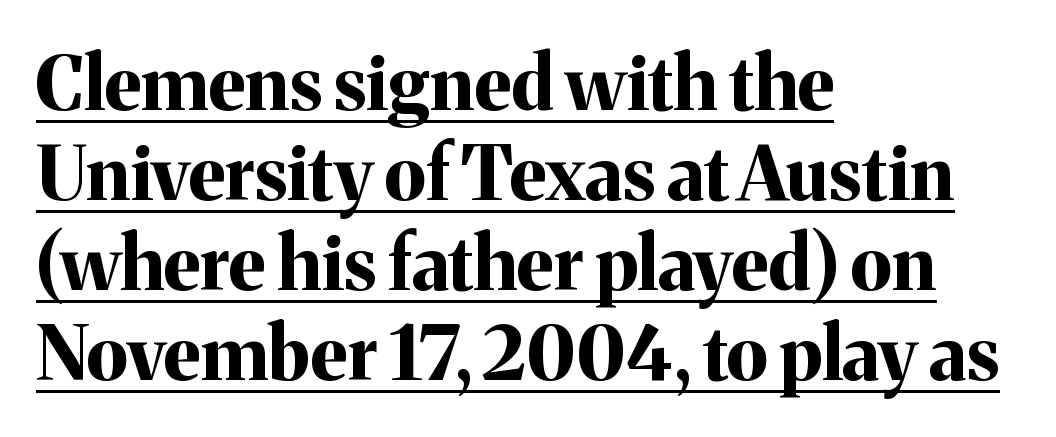
The image shows 75 px bold serif type, upright; set left-aligned, line spacing 1.2x, normal letter spacing, underlined; medium stroke contrast and a medium x-height.
